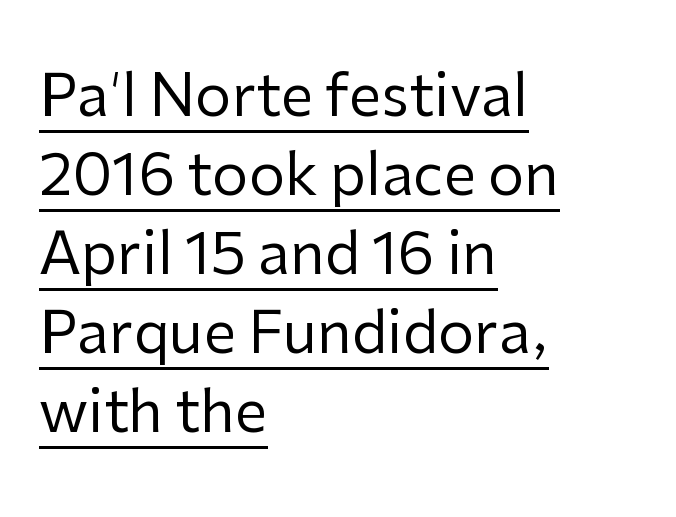
The image shows 58 px regular-weight sans-serif type, upright; set left-aligned, normal line spacing (1.36x), normal letter spacing, underlined; low stroke contrast and a medium x-height.
